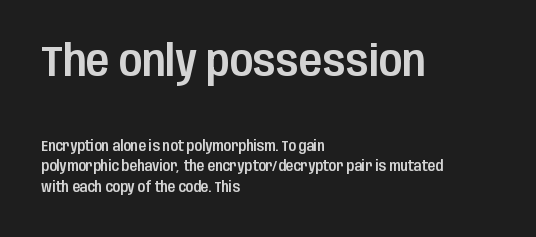
Q: Is the text italic (slanted)? A: No, it is upright.
Q: Is the typeface a serif or a sans-serif typeface? A: Sans-serif.
Q: Is the text underlined? A: No.
Q: How is the paragraph aligned? A: Left-aligned.
Q: Is the spacing between letters normal or unusually wide? A: Normal.
Q: Is the spacing between lines tight, normal or loose? A: Normal.
Q: Which block of text is set in a larger size, the first (top) or the second (bottom)? A: The first (top) one.
Q: Width (condensed, normal, or wide)? A: Condensed.
Q: Stroke contrast? A: Low.
Q: x-height? A: Large.
Q: Monospaced? A: No.
